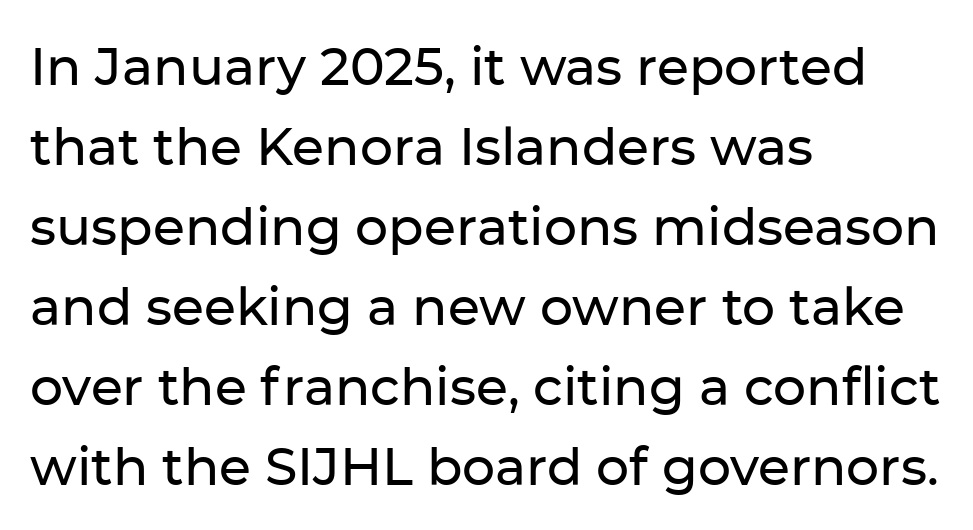
The image shows 52 px sans-serif type, upright; set left-aligned, normal line spacing (1.54x), normal letter spacing, not underlined; low stroke contrast and a medium x-height.
